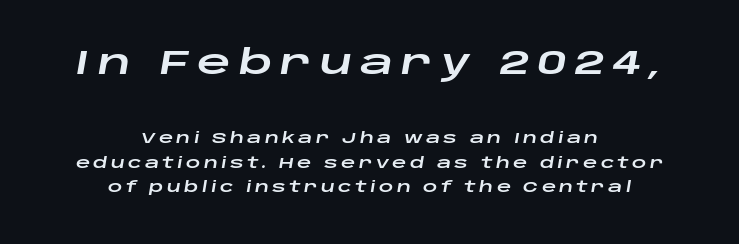
In terms of letterspacing, this is a distinctly airy, spread setting. Type without underlining. It's the slanting kind of type. Is the block centered? Yes — each line is placed symmetrically about the middle. Think of a printed novel: that variable character pitch is what you see here.
